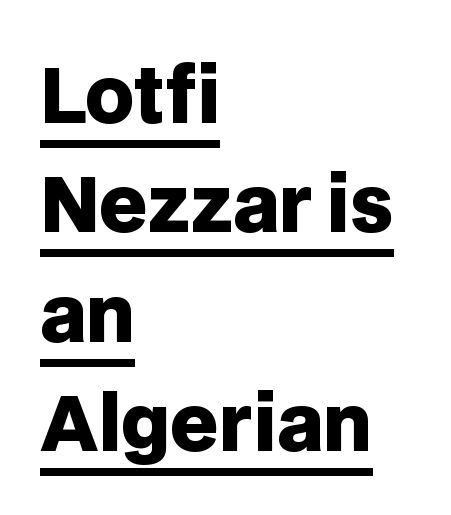
Upright lettering throughout. Thick stems and heavy bowls — unmistakably bold. Where is the straight margin? On the left. Stroke terminals: plain, sans-serif.
